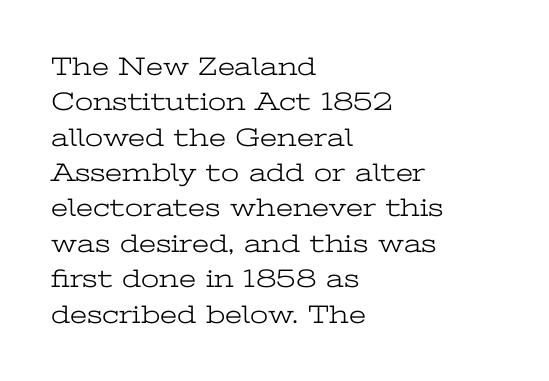
Q: Is the text bold? A: No.
Q: Is the text italic (slanted)? A: No, it is upright.
Q: Is the text underlined? A: No.
Q: How is the paragraph aligned? A: Left-aligned.
Q: Is the spacing between letters normal or unusually wide? A: Normal.
Q: Is the spacing between lines tight, normal or loose? A: Normal.
